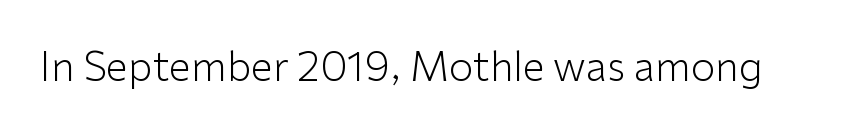
Do the characters align in a grid? No, the font is proportional. The letterforms sit shoulder to shoulder at normal distance. The typeface chosen for these lines omits serifs. Check the space under the baseline: it is left empty. Vertical stems look standard width or narrower in stroke. Designer's note — italics off, roman on.
